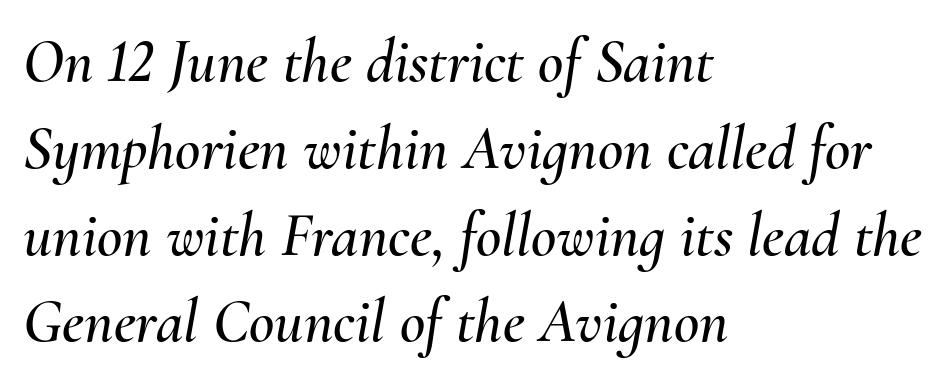
Q: Is the text italic (slanted)? A: Yes, it leans right by about 10 degrees.
Q: Is the text underlined? A: No.
Q: How is the paragraph aligned? A: Left-aligned.
Q: Is the spacing between letters normal or unusually wide? A: Normal.
Q: Is the spacing between lines tight, normal or loose? A: Normal.
Q: Width (condensed, normal, or wide)? A: Normal.
Q: Stroke contrast? A: Medium.
Q: x-height? A: Small.
Q: Monospaced? A: No.
